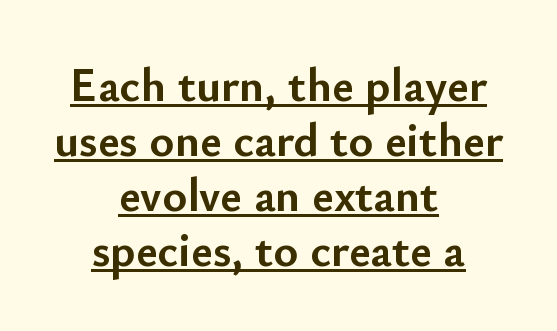
The image shows 47 px semibold sans-serif type, upright; set centered, line spacing 1.17x, normal letter spacing, underlined; low stroke contrast and a small x-height.
